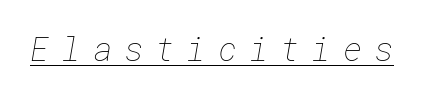
Check the space under the baseline: a stroke is drawn there. Someone cranked the tracking dial way up on this one. The weight tops out at a normal text grade.
